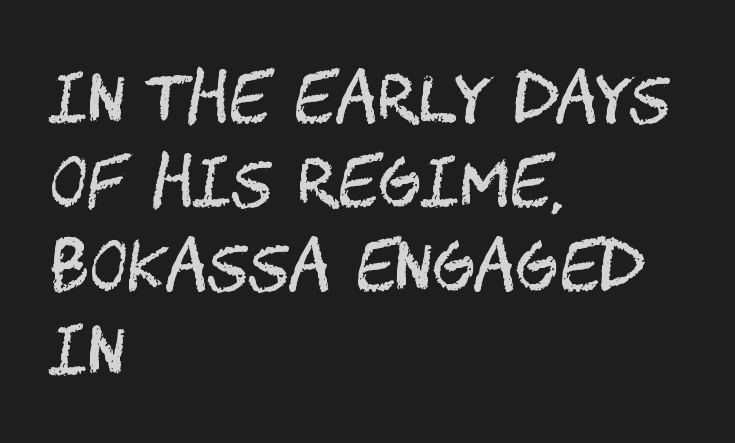
The image shows 65 px regular-weight, condensed sans-serif type, upright; set left-aligned, normal line spacing (1.29x), normal letter spacing, not underlined; medium stroke contrast and a large x-height.
